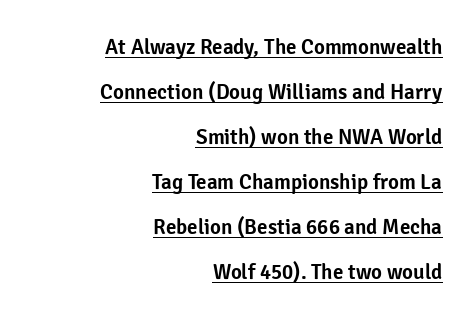
Q: Is the text italic (slanted)? A: No, it is upright.
Q: Is the text underlined? A: Yes.
Q: How is the paragraph aligned? A: Right-aligned.
Q: Is the spacing between letters normal or unusually wide? A: Normal.
Q: Is the spacing between lines tight, normal or loose? A: Loose.
